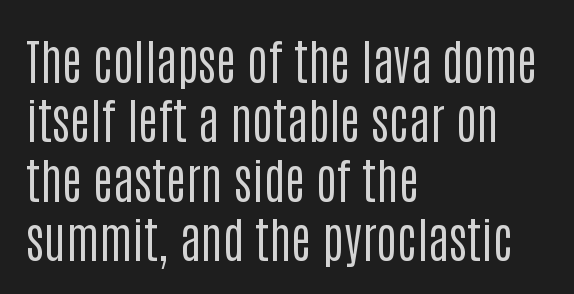
{"serif": "no", "italic": "no", "bold": "no", "weight": "regular", "width": "condensed", "stroke_contrast": "low", "x_height": "large", "monospaced": "no", "underline": "no", "align": "left", "line_spacing_ratio": 1.21, "letter_spacing": "normal", "letter_spacing_em": 0.0, "glyph_px": 49}
